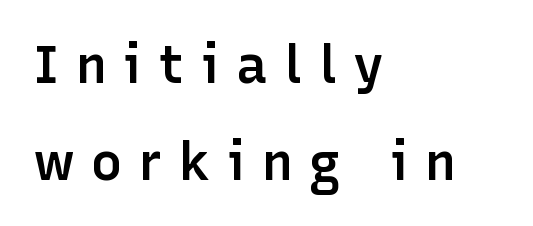
The image shows 52 px semibold sans-serif type, upright; set left-aligned, line spacing 1.86x, unusually wide letter spacing (+0.32 em), not underlined; low stroke contrast and a medium x-height.
